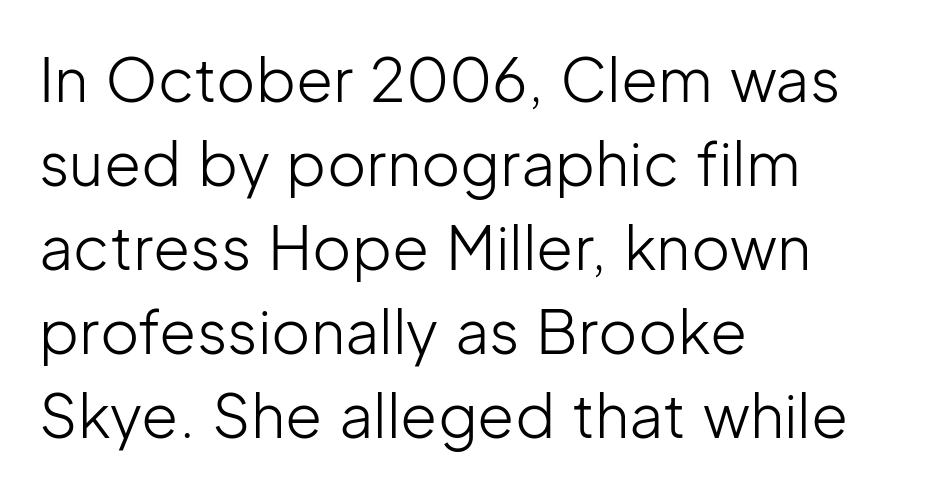
Q: Is the text bold? A: No.
Q: Is the text italic (slanted)? A: No, it is upright.
Q: Is the typeface a serif or a sans-serif typeface? A: Sans-serif.
Q: Is the text underlined? A: No.
Q: How is the paragraph aligned? A: Left-aligned.
Q: Is the spacing between letters normal or unusually wide? A: Normal.
Q: Is the spacing between lines tight, normal or loose? A: Normal.
Q: Width (condensed, normal, or wide)? A: Normal.
Q: Stroke contrast? A: Low.
Q: x-height? A: Medium.
Q: Monospaced? A: No.
